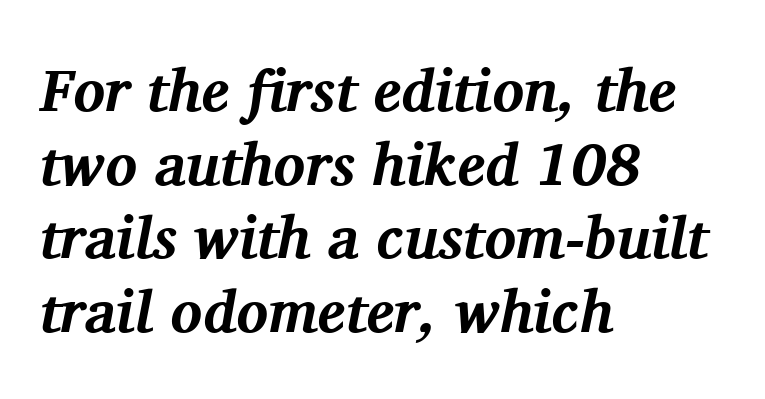
Each letter keeps its own natural width here, so spacing adapts to shape. Check under the words: just untouched page. Look at the stroke-to-counter ratio: heavy, a bold. Between one letter and the next there's only the usual sliver of space. The lettering tilts uniformly, giving the passage an italic look. A normal amount of white space separates one row of letters from the next.
